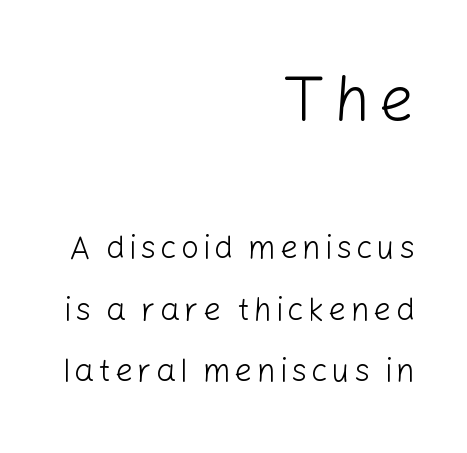
Q: Is the text bold? A: No.
Q: Is the text italic (slanted)? A: No, it is upright.
Q: Is the typeface a serif or a sans-serif typeface? A: Sans-serif.
Q: Is the text underlined? A: No.
Q: How is the paragraph aligned? A: Right-aligned.
Q: Is the spacing between lines tight, normal or loose? A: Loose.
Q: Which block of text is set in a larger size, the first (top) or the second (bottom)? A: The first (top) one.
Q: Width (condensed, normal, or wide)? A: Normal.
Q: Stroke contrast? A: Low.
Q: x-height? A: Medium.
Q: Monospaced? A: No.
